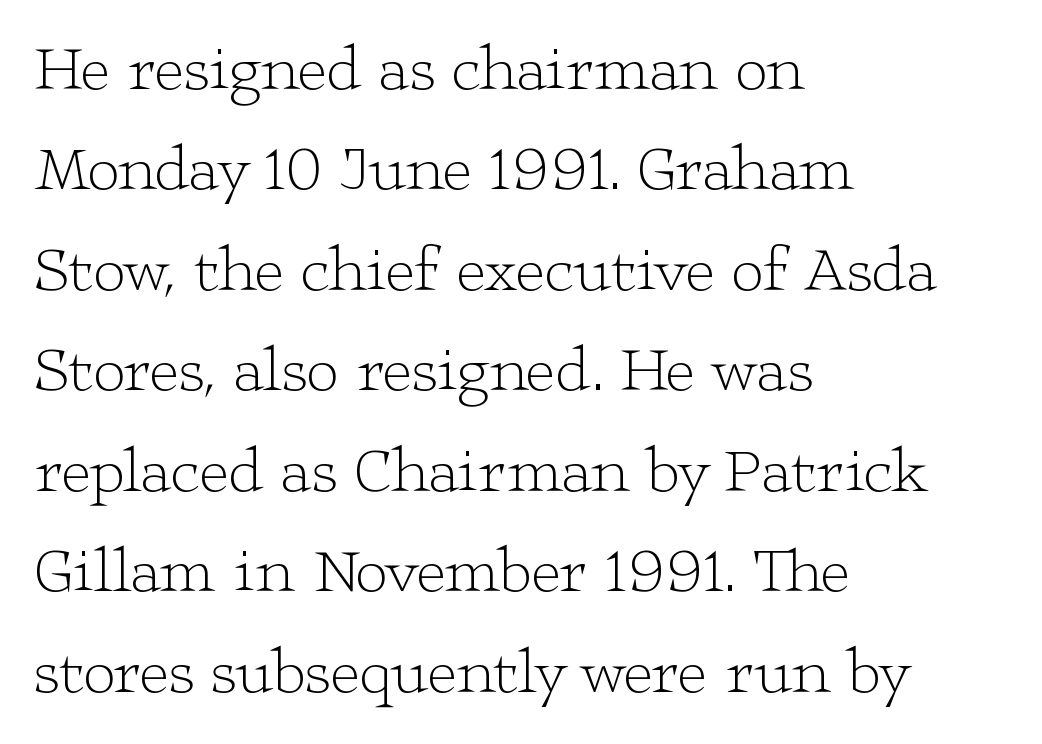
One-word summary of the alignment: left. A normal amount of white space separates one row of letters from the next. A typesetter would label this face a serif. Rule under the text: the space is simply empty. Weight class: somewhere from thin through regular. Spacing verdict: proportional, widths tailored to each character.
